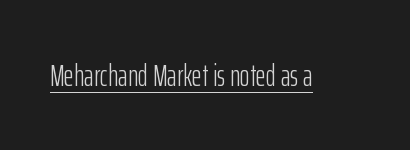
{"serif": "no", "italic": "no", "bold": "no", "weight": "light", "width": "condensed", "stroke_contrast": "low", "x_height": "medium", "monospaced": "no", "underline": "yes", "letter_spacing": "normal", "letter_spacing_em": 0.0, "glyph_px": 31}
